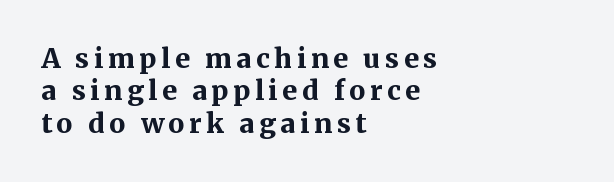
Every character sits straight up, as roman type does. Bare-footed words on every line. The ragged edge is on the right, which tells us the setting is flush left. Stroke thickness is high; the sample reads as a true bold.
